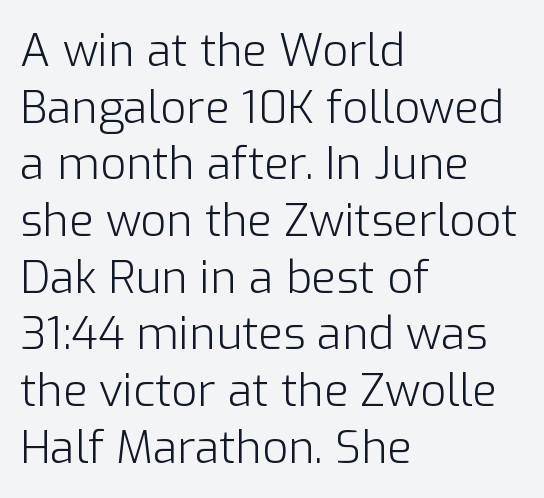
{"serif": "no", "italic": "no", "bold": "no", "weight": "light", "width": "normal", "stroke_contrast": "low", "x_height": "medium", "monospaced": "no", "underline": "no", "align": "left", "line_spacing": "normal", "line_spacing_ratio": 1.26, "letter_spacing": "normal", "letter_spacing_em": 0.0, "glyph_px": 45}
